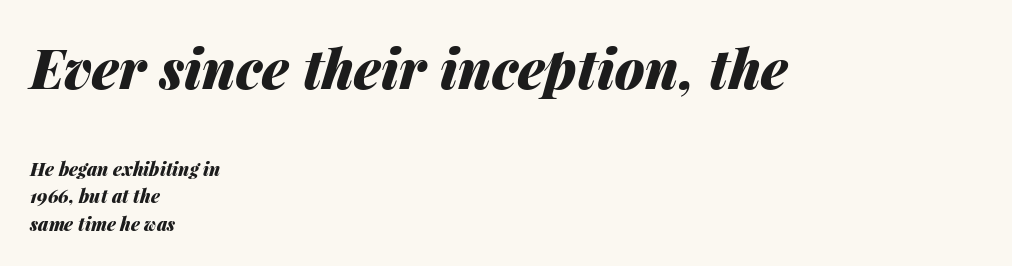
Q: Is the text bold? A: Yes.
Q: Is the text italic (slanted)? A: Yes, it leans right by about 14 degrees.
Q: Is the text underlined? A: No.
Q: How is the paragraph aligned? A: Left-aligned.
Q: Is the spacing between letters normal or unusually wide? A: Normal.
Q: Is the spacing between lines tight, normal or loose? A: Normal.
Q: Which block of text is set in a larger size, the first (top) or the second (bottom)? A: The first (top) one.
Q: Width (condensed, normal, or wide)? A: Normal.
Q: Stroke contrast? A: Medium.
Q: x-height? A: Medium.
Q: Monospaced? A: No.
